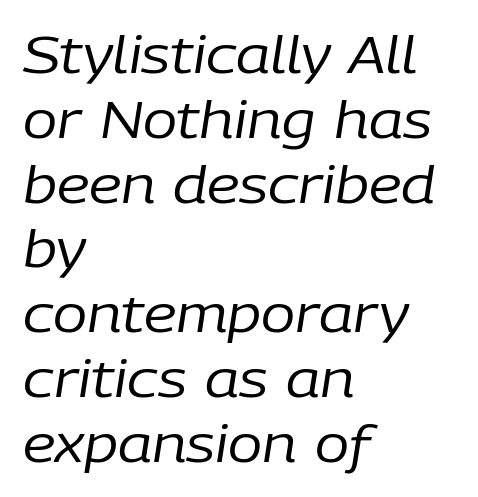
The rendering uses a moderate line-height, typical for paragraphs. Underline: absent. A quiet, ordinary-to-light weight characterises the typeface. There's an unmistakable incline to the writing here.
